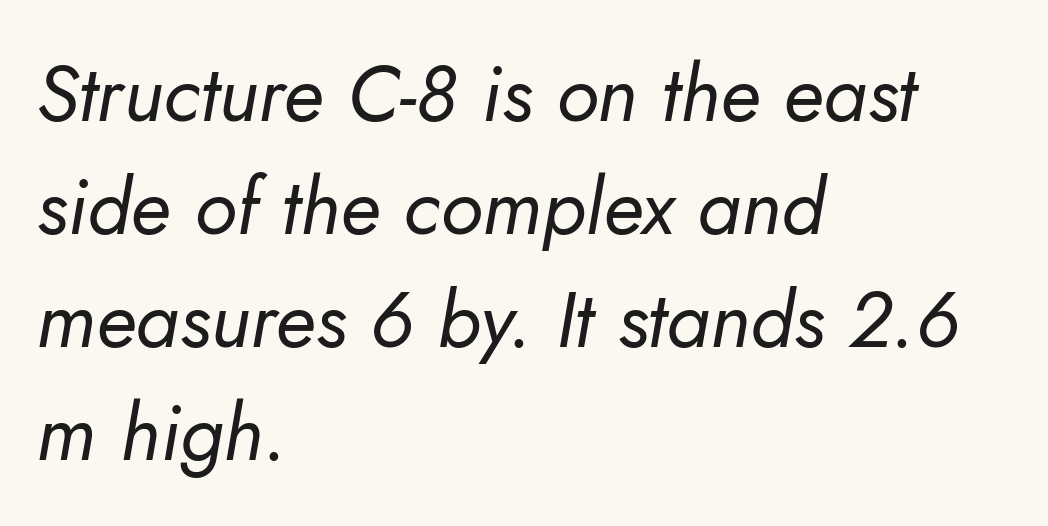
These lines stack with their left ends in a neat column. Evenly set lines give the paragraph a standard silhouette. The passage shown is typed in a proportional face where columns would drift. Yep, that's italic — everything's leaning. Summary of weight: not heavy and not bold. There is no visible air inserted between adjacent glyphs.
